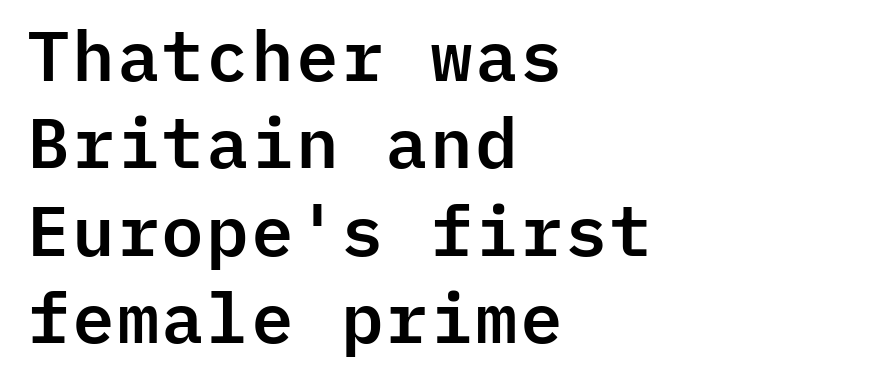
Q: Is the text italic (slanted)? A: No, it is upright.
Q: Is the typeface a serif or a sans-serif typeface? A: Sans-serif.
Q: Is the text underlined? A: No.
Q: How is the paragraph aligned? A: Left-aligned.
Q: Is the spacing between letters normal or unusually wide? A: Normal.
Q: Is the spacing between lines tight, normal or loose? A: Normal.
Q: Width (condensed, normal, or wide)? A: Normal.
Q: Stroke contrast? A: Low.
Q: x-height? A: Medium.
Q: Monospaced? A: Yes.
